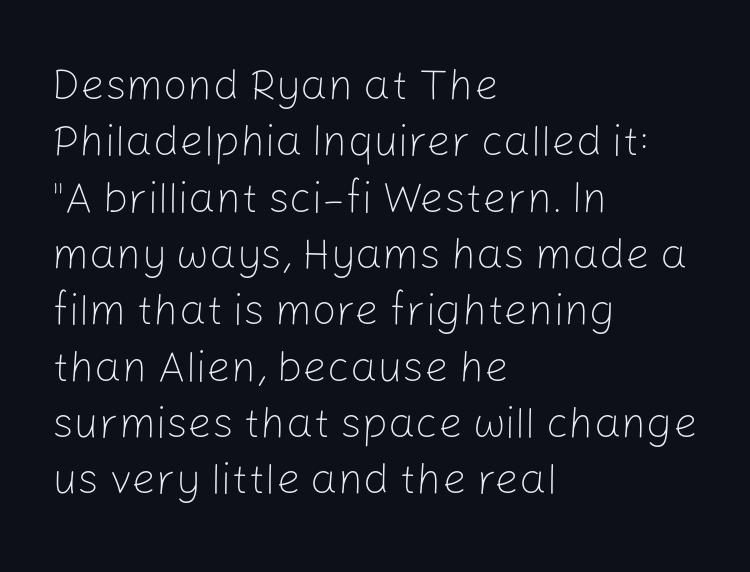
This rendering uses left alignment, leaving the right contour irregular. The letters sit at their default tracking, neither squeezed nor spread. Vertically, the passage feels balanced, rows spaced as you'd expect. Each letter keeps its own natural width here, so spacing adapts to shape. Nothing heavy about these letters — not bold at all.
